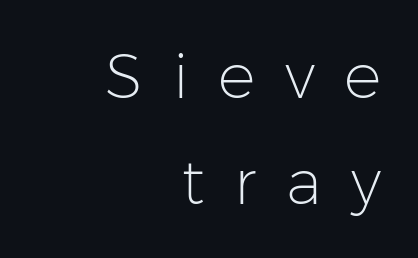
Honestly, there is no underline to notice here at all. You could only call the tracking loose — the letters float apart. Ink coverage per letter is moderate at most. Ordinary non-slanted type is in use. This is sans-serif lettering, the kind often seen on screens and signage. Leftover space on each line is placed entirely before the opening word.
